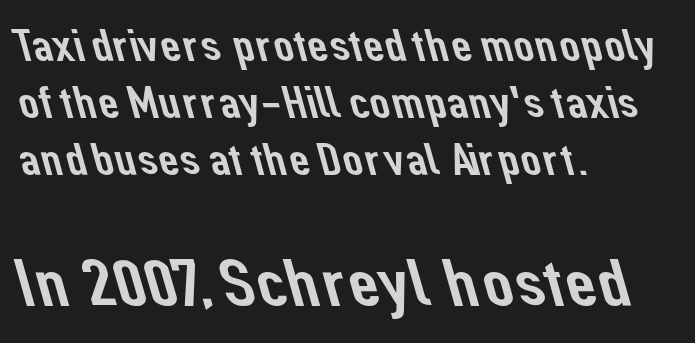
This sample has the flowing, uneven cadence of proportional lettering. The lower block of text is set noticeably larger than the block above it. The characters display no serif detailing; their extremities are plain. Is there much room between lines? A standard amount, neither cramped nor airy. In terms of letterspacing, this is plain default setting.
